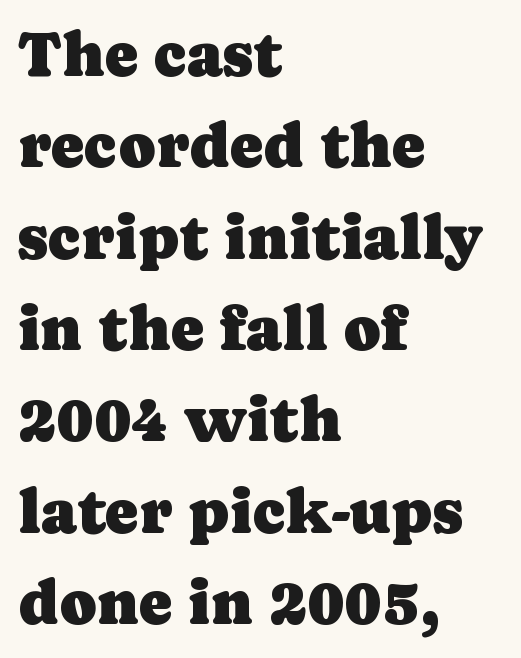
Descenders are the only things crossing below the line. Horizontal alignment here is leftward, the default for most running prose. This rendering leaves character spacing at its baseline value. Each letter's strokes conclude with small projecting serifs.
